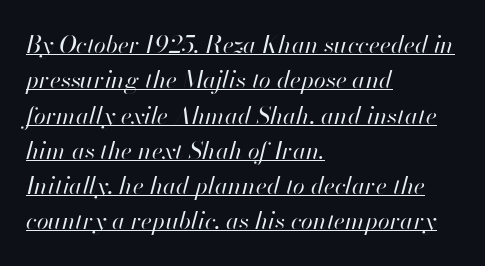
The leading is moderate, giving the passage an even texture. The lettering is marked with a stroke running underneath it. The weight would be labelled regular, book, light, or lighter still. Every row of glyphs begins at an identical x-position on the left. Rendered with sloped, italic letterforms. The rendering keeps characters at their native spacing.
